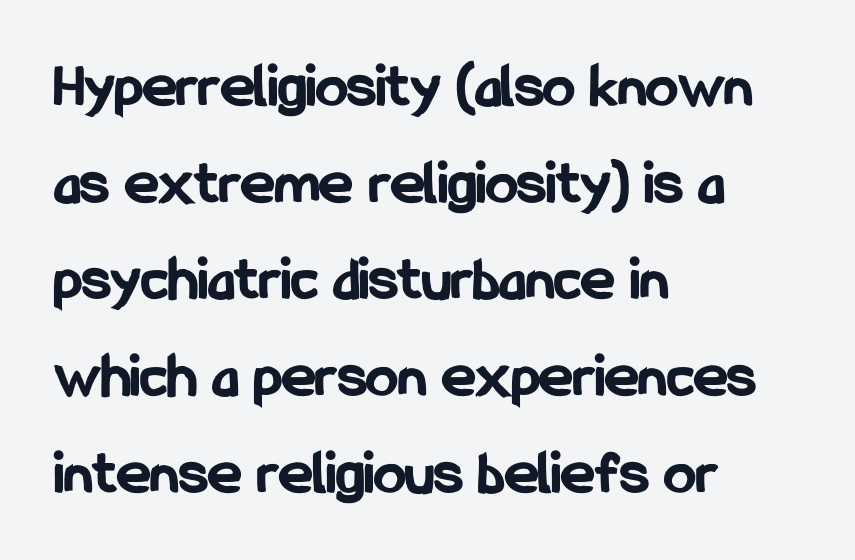
{"serif": "no", "italic": "no", "bold": "yes", "weight": "bold", "width": "condensed", "stroke_contrast": "low", "x_height": "medium", "monospaced": "no", "underline": "no", "align": "left", "line_spacing": "normal", "line_spacing_ratio": 1.51, "letter_spacing": "normal", "letter_spacing_em": 0.0, "glyph_px": 64}
